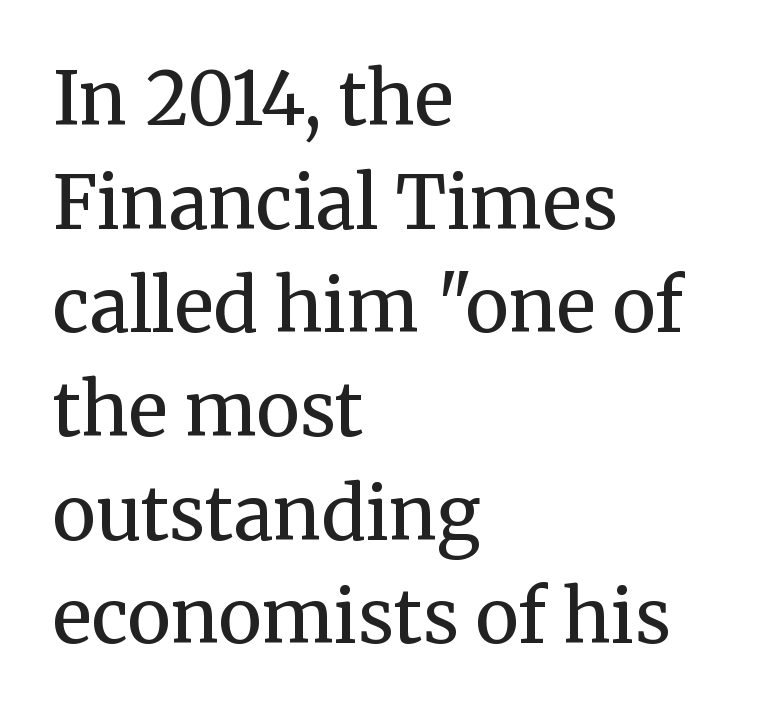
The characters display serif detailing at their extremities. Check the space under the baseline: it is left empty. Short and long lines alike share a common starting point at left. Is this a heavy cut? Hardly; it is regular or lighter. In terms of leading, this rendering sits right in the middle.
